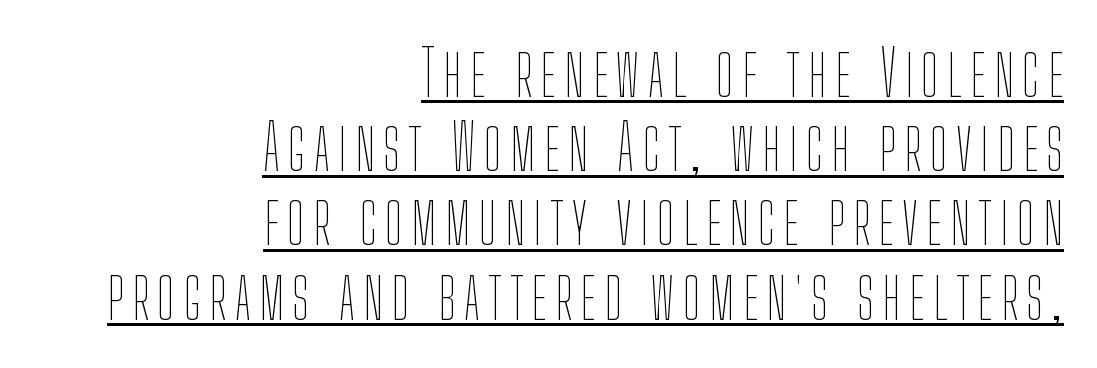
The image shows 64 px thin, condensed type, upright; set right-aligned, line spacing 1.16x, underlined; low stroke contrast and a medium x-height.
